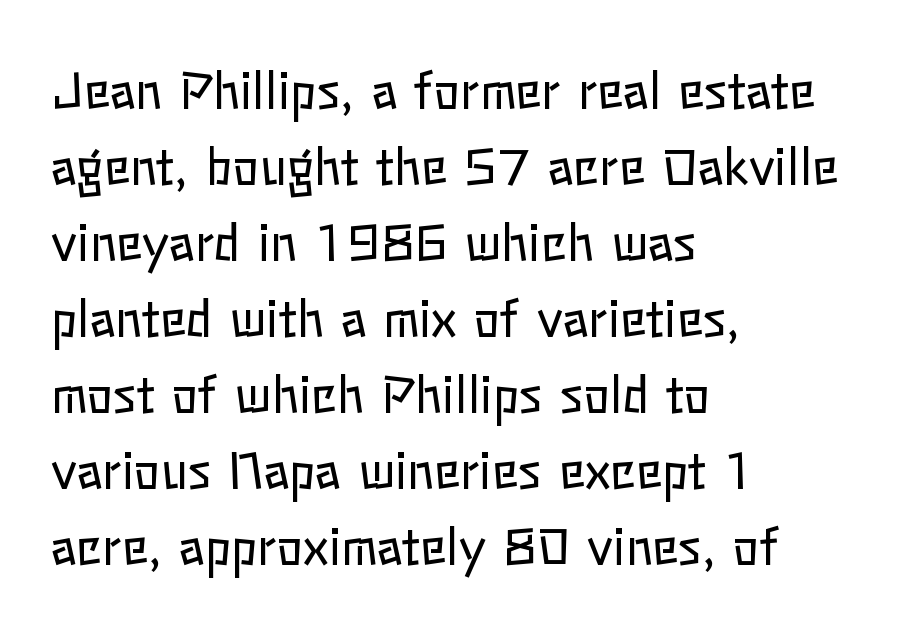
The image shows 49 px regular-weight type, upright; set left-aligned, normal line spacing (1.55x), normal letter spacing, not underlined; low stroke contrast and a medium x-height.
